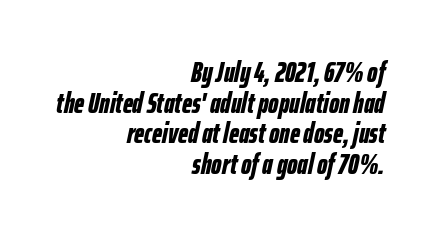
The image shows 29 px bold, condensed type, italic (leaning right); set right-aligned, tight line spacing (1.06x), normal letter spacing, not underlined; low stroke contrast and a medium x-height.
